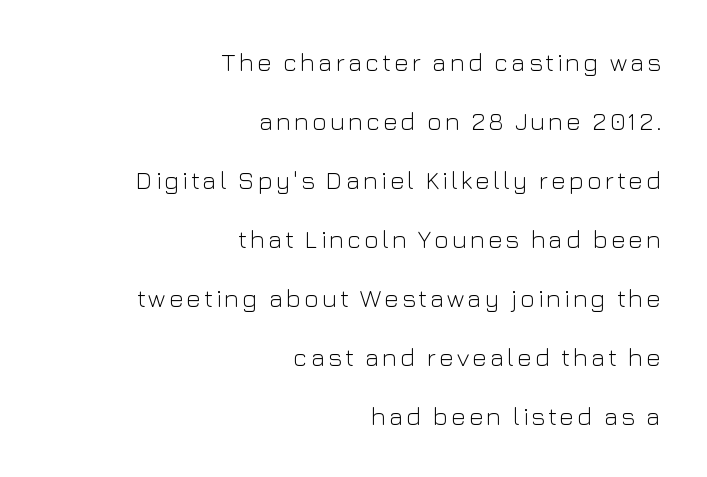
The image shows 25 px text type, upright; set right-aligned, loose line spacing (2.36x), not underlined.
